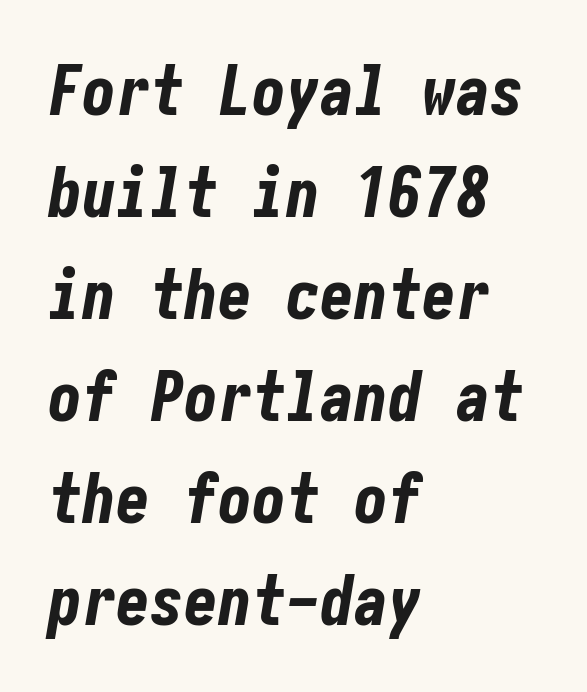
{"italic": "yes", "lean": "right", "slant_degrees": 10, "bold": "yes", "weight": "bold", "width": "condensed", "stroke_contrast": "low", "x_height": "medium", "underline": "no", "align": "left", "line_spacing": "normal", "line_spacing_ratio": 1.5, "letter_spacing": "normal", "letter_spacing_em": 0.0, "glyph_px": 68}
